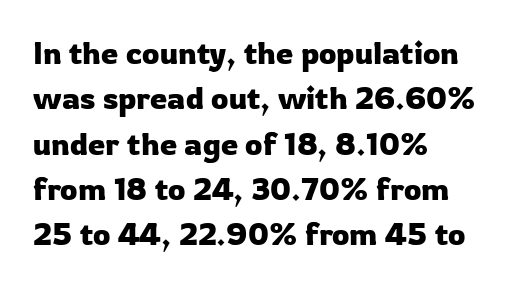
Classification — sans serif. In CSS terms this would be text-align: left. Nothing unusual about the tracking: characters are spaced as the font intends. Summary of vertical rhythm: regular, with standard interline spacing. The specimen omits any rule beneath the text block's lines. These lines were composed using upright roman letters.
